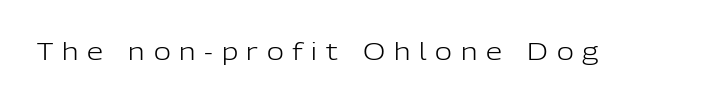
{"italic": "no", "bold": "no", "underline": "no", "letter_spacing": "wide", "letter_spacing_em": 0.38, "glyph_px": 23}
